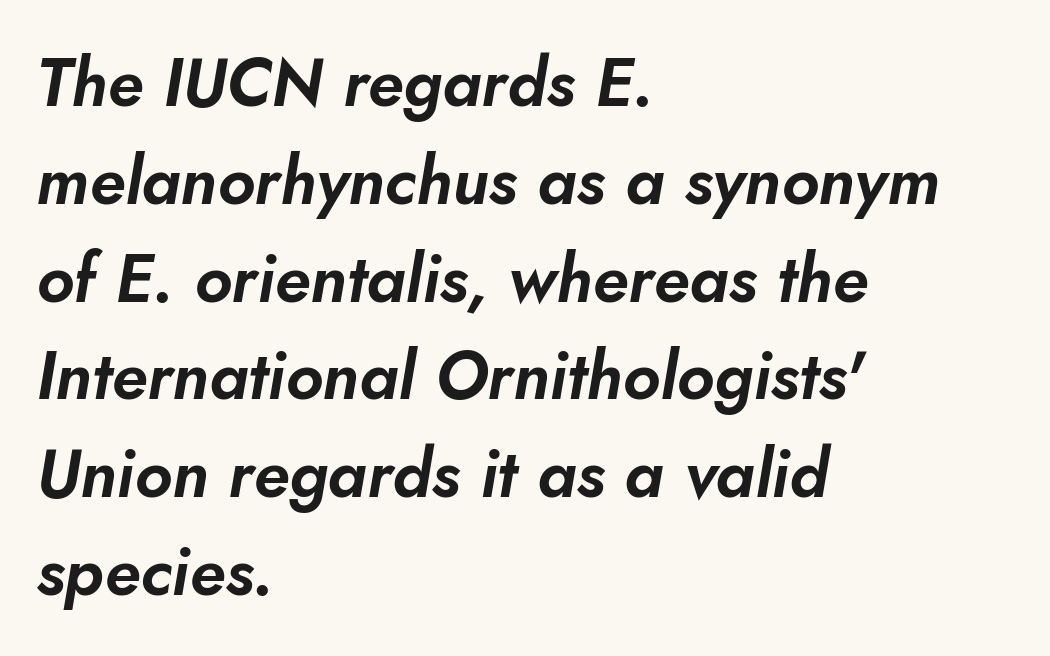
The image shows 67 px text type, italic (leaning right); set left-aligned, normal line spacing (1.46x), normal letter spacing, not underlined; low stroke contrast and a small x-height.
